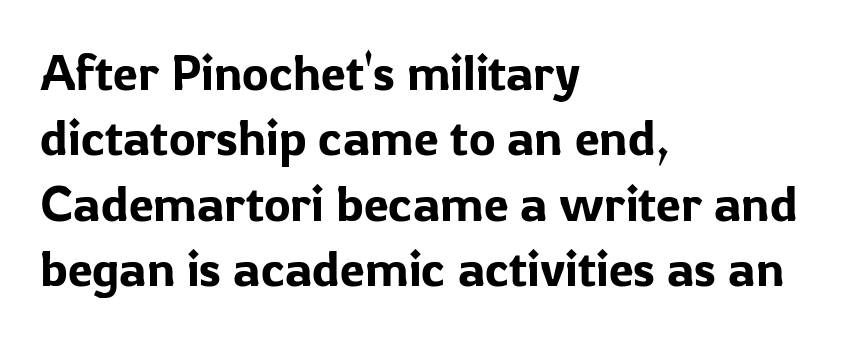
In terms of leading, this rendering sits right in the middle. Font category for this specimen: sans-serif. Descenders hang freely into open space. Tall strokes in this sample are plumb rather than angled.
